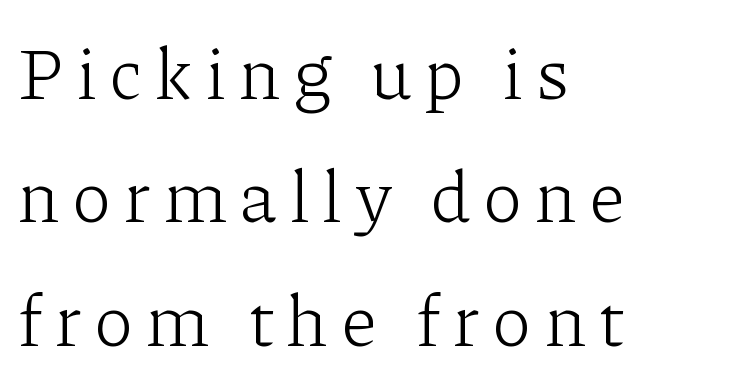
{"serif": "yes", "italic": "no", "bold": "no", "weight": "light", "width": "normal", "stroke_contrast": "low", "x_height": "medium", "monospaced": "no", "underline": "no", "align": "left", "line_spacing": "normal", "line_spacing_ratio": 1.69, "glyph_px": 73}
